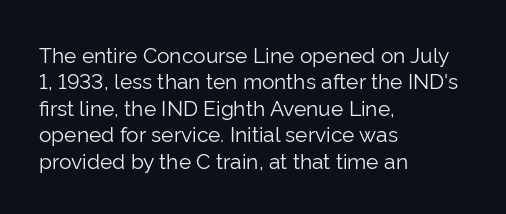
The image shows 21 px text type, upright; set left-aligned, normal line spacing (1.26x), normal letter spacing, not underlined.
